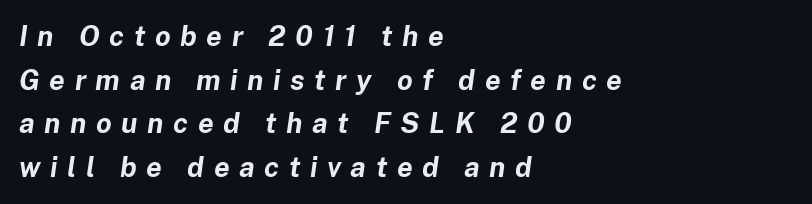
{"italic": "yes", "lean": "right", "slant_degrees": 8, "bold": "yes", "weight": "bold", "width": "normal", "stroke_contrast": "low", "x_height": "medium", "monospaced": "no", "underline": "no", "align": "left", "line_spacing": "normal", "line_spacing_ratio": 1.56, "letter_spacing": "wide", "letter_spacing_em": 0.34, "glyph_px": 28}
